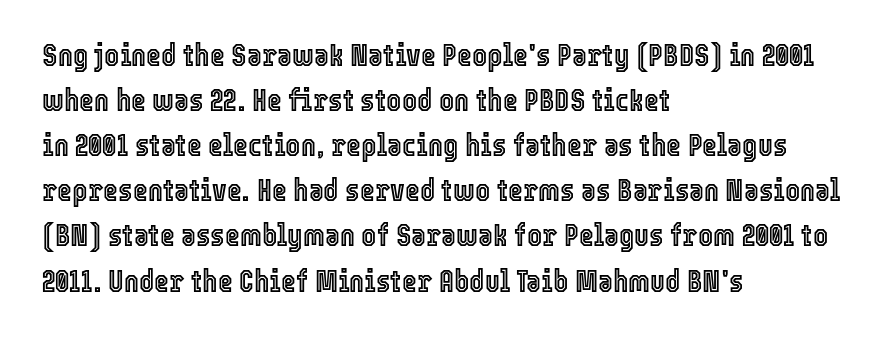
{"italic": "no", "width": "condensed", "x_height": "medium", "monospaced": "no", "underline": "no", "align": "left", "line_spacing": "normal", "line_spacing_ratio": 1.41, "letter_spacing": "normal", "letter_spacing_em": 0.0, "glyph_px": 32}
